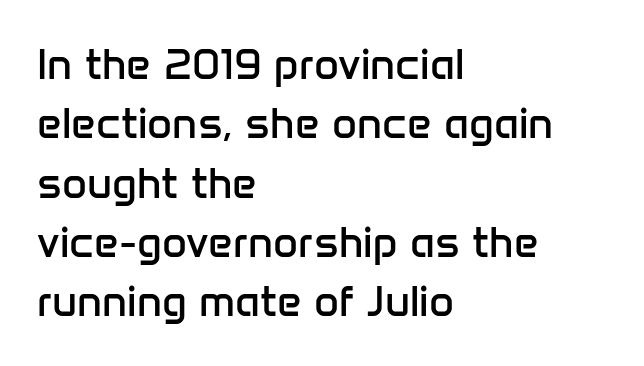
Q: Is the text bold? A: No.
Q: Is the text italic (slanted)? A: No, it is upright.
Q: Is the typeface a serif or a sans-serif typeface? A: Sans-serif.
Q: Is the text underlined? A: No.
Q: How is the paragraph aligned? A: Left-aligned.
Q: Is the spacing between letters normal or unusually wide? A: Normal.
Q: Is the spacing between lines tight, normal or loose? A: Normal.
Q: Width (condensed, normal, or wide)? A: Normal.
Q: Stroke contrast? A: Low.
Q: x-height? A: Medium.
Q: Monospaced? A: No.
